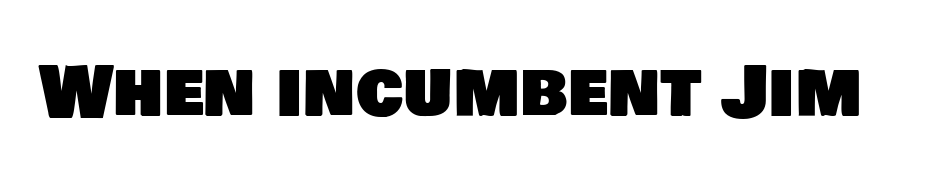
The image shows 70 px sans-serif type; set normal letter spacing, not underlined; low stroke contrast and a large x-height.
